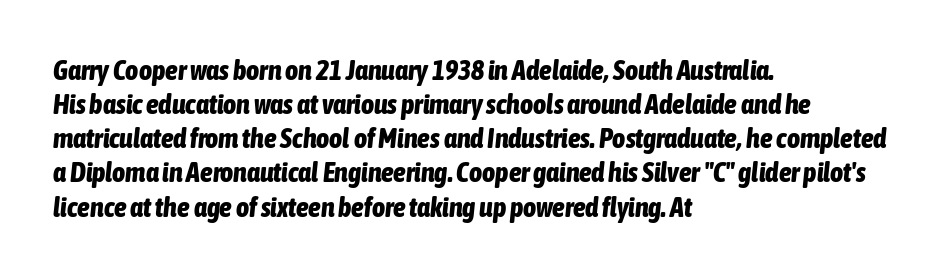
The image shows 28 px bold, condensed type, italic (leaning right); set left-aligned, line spacing 1.22x, normal letter spacing, not underlined; low stroke contrast and a medium x-height.
